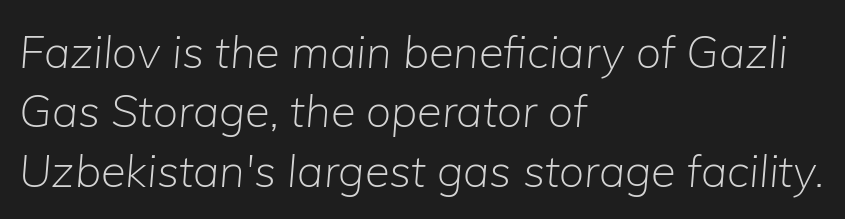
The text block is weighted toward the left margin, trailing off unevenly rightward. These lines keep a tight, regular rhythm from letter to letter. The area under the type is left untouched. The typeface has the unassuming heft of standard copy or less. These lines were composed using italics.
